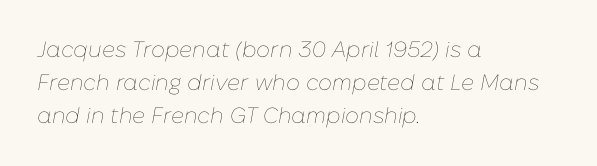
{"italic": "yes", "lean": "right", "slant_degrees": 10, "bold": "no", "underline": "no", "align": "left", "line_spacing": "normal", "line_spacing_ratio": 1.51, "letter_spacing": "normal", "letter_spacing_em": 0.0, "glyph_px": 22}
